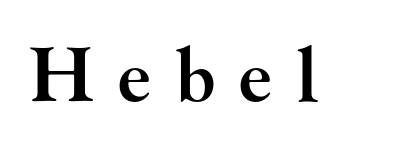
The zone under the glyphs is completely vacant. The face used here is proportionally spaced, like ordinary book or web type. In terms of letterform style, serifs are clearly present. These lines have a slow, spaced-out rhythm from letter to letter. Is the type bold? Partly — it's a semibold, heavier than regular but not fully bold.
